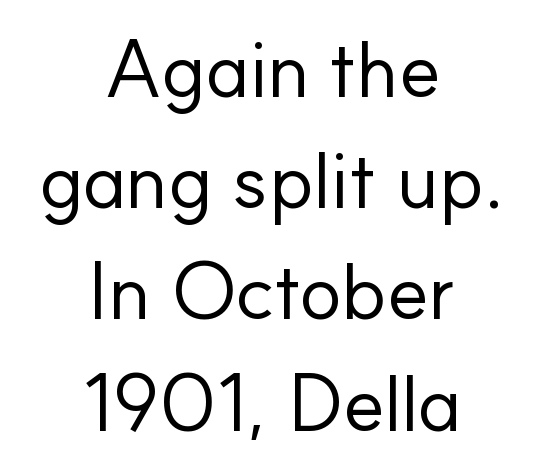
{"serif": "no", "italic": "no", "bold": "no", "weight": "regular", "width": "normal", "stroke_contrast": "low", "x_height": "small", "monospaced": "no", "underline": "no", "align": "center", "line_spacing": "normal", "line_spacing_ratio": 1.39, "letter_spacing": "normal", "letter_spacing_em": 0.0, "glyph_px": 80}
